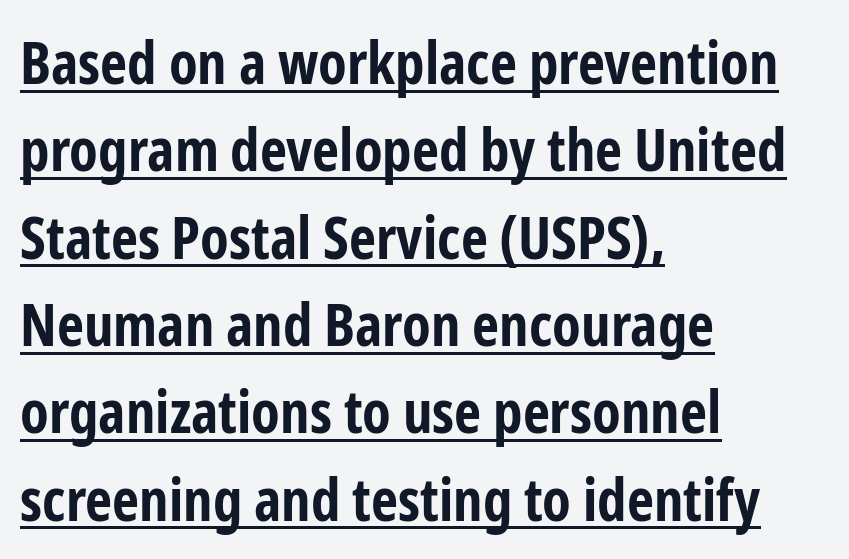
{"serif": "no", "italic": "no", "bold": "yes", "weight": "bold", "width": "condensed", "stroke_contrast": "low", "x_height": "medium", "monospaced": "no", "underline": "yes", "align": "left", "line_spacing": "normal", "line_spacing_ratio": 1.48, "letter_spacing": "normal", "letter_spacing_em": 0.0, "glyph_px": 59}
